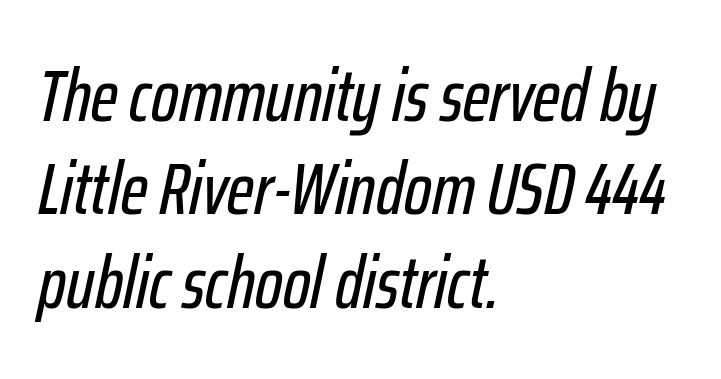
Each letter keeps its own natural width here, so spacing adapts to shape. It's the slanting kind of type. Each row of text sits above clean, open space. The text block is weighted toward the left margin, trailing off unevenly rightward. Interline gaps are of average width in this sample. Spacing between characters is what you'd get straight out of the box.
